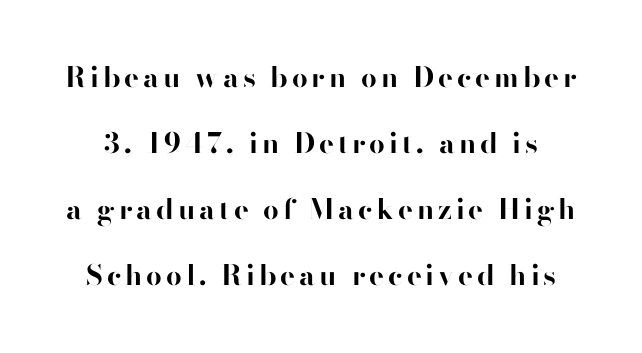
Q: Is the text bold? A: Yes.
Q: Is the text italic (slanted)? A: No, it is upright.
Q: Is the typeface a serif or a sans-serif typeface? A: Sans-serif.
Q: Is the text underlined? A: No.
Q: Is the spacing between lines tight, normal or loose? A: Loose.
Q: Width (condensed, normal, or wide)? A: Normal.
Q: Stroke contrast? A: High.
Q: x-height? A: Small.
Q: Monospaced? A: No.
